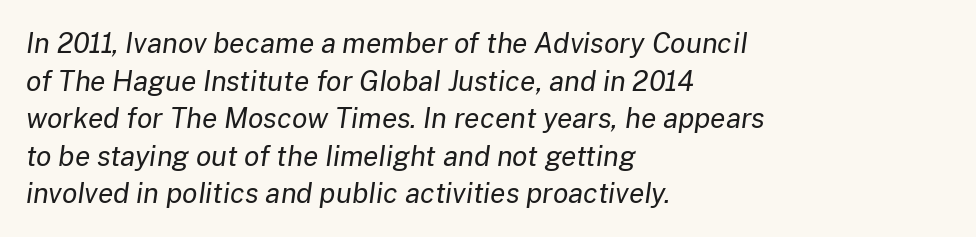
Q: Is the text bold? A: No.
Q: Is the text italic (slanted)? A: Yes, it leans right by about 8 degrees.
Q: Is the text underlined? A: No.
Q: How is the paragraph aligned? A: Left-aligned.
Q: Is the spacing between letters normal or unusually wide? A: Normal.
Q: Is the spacing between lines tight, normal or loose? A: Normal.
Q: Width (condensed, normal, or wide)? A: Normal.
Q: Stroke contrast? A: Low.
Q: x-height? A: Medium.
Q: Monospaced? A: No.
